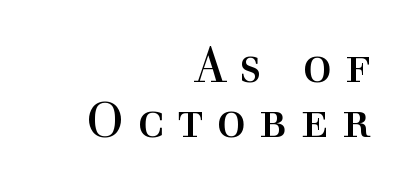
Q: Is the text bold? A: No.
Q: Is the text italic (slanted)? A: No, it is upright.
Q: Is the typeface a serif or a sans-serif typeface? A: Serif.
Q: Is the text underlined? A: No.
Q: How is the paragraph aligned? A: Right-aligned.
Q: Is the spacing between letters normal or unusually wide? A: Unusually wide.
Q: Is the spacing between lines tight, normal or loose? A: Tight.
Q: Width (condensed, normal, or wide)? A: Normal.
Q: x-height? A: Medium.
Q: Monospaced? A: No.
